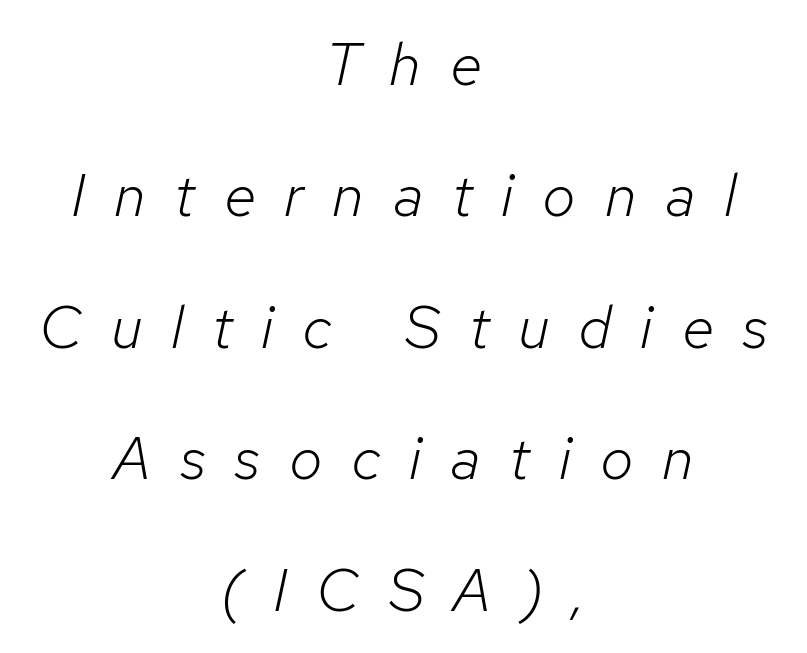
Q: Is the text bold? A: No.
Q: Is the text italic (slanted)? A: Yes, it leans right by about 12 degrees.
Q: Is the text underlined? A: No.
Q: How is the paragraph aligned? A: Centered.
Q: Is the spacing between letters normal or unusually wide? A: Unusually wide.
Q: Is the spacing between lines tight, normal or loose? A: Loose.
Q: Width (condensed, normal, or wide)? A: Normal.
Q: Stroke contrast? A: Low.
Q: x-height? A: Medium.
Q: Monospaced? A: No.
